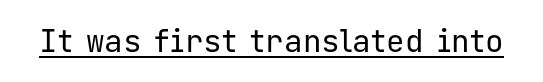
{"serif": "no", "italic": "no", "bold": "no", "weight": "regular", "width": "normal", "stroke_contrast": "low", "x_height": "medium", "monospaced": "yes", "underline": "yes", "letter_spacing": "normal", "letter_spacing_em": 0.0, "glyph_px": 31}
